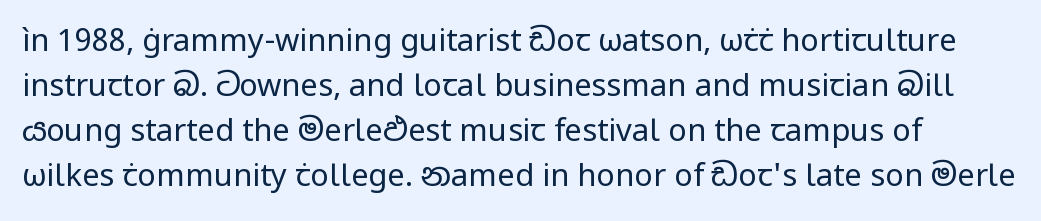
The image shows 31 px regular-weight sans-serif type, upright; set normal line spacing (1.45x), normal letter spacing, not underlined; low stroke contrast and a medium x-height.
